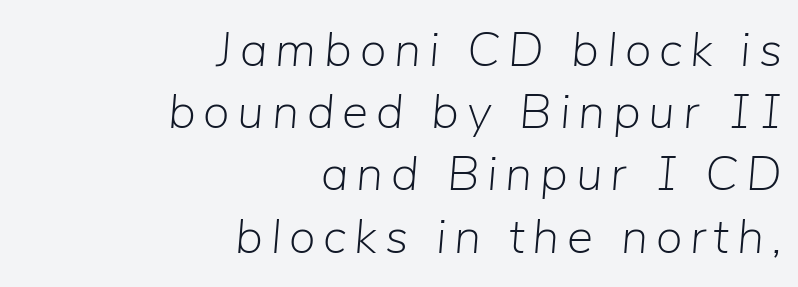
Varying glyph widths throughout — classic text-font behaviour. Heft: none added — not bold. Yep, that's italic — everything's leaning. Nobody drew a line under any word here. Horizontally, the lines are justified to the trailing edge only.
